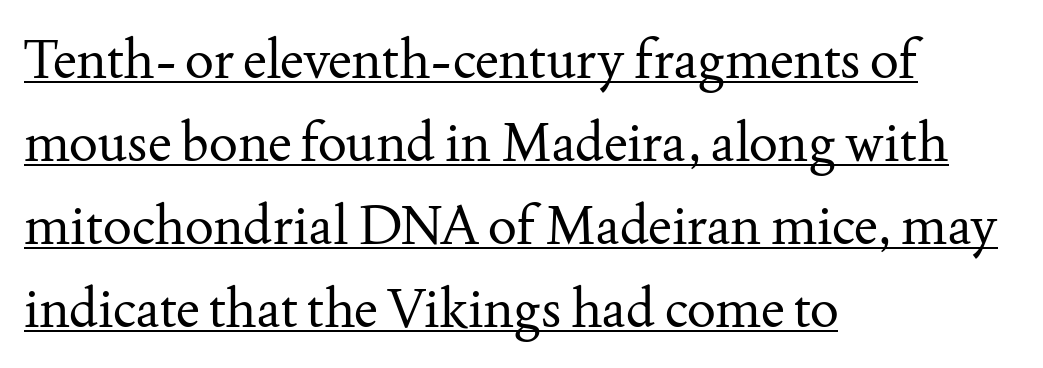
Q: Is the text bold? A: No.
Q: Is the text italic (slanted)? A: No, it is upright.
Q: Is the typeface a serif or a sans-serif typeface? A: Serif.
Q: Is the text underlined? A: Yes.
Q: How is the paragraph aligned? A: Left-aligned.
Q: Is the spacing between letters normal or unusually wide? A: Normal.
Q: Is the spacing between lines tight, normal or loose? A: Normal.
Q: Width (condensed, normal, or wide)? A: Normal.
Q: Stroke contrast? A: Medium.
Q: x-height? A: Small.
Q: Monospaced? A: No.
